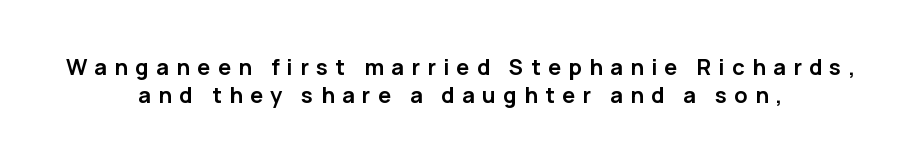
The image shows 22 px bold type, upright; set centered, normal line spacing (1.29x), unusually wide letter spacing (+0.33 em), not underlined.
